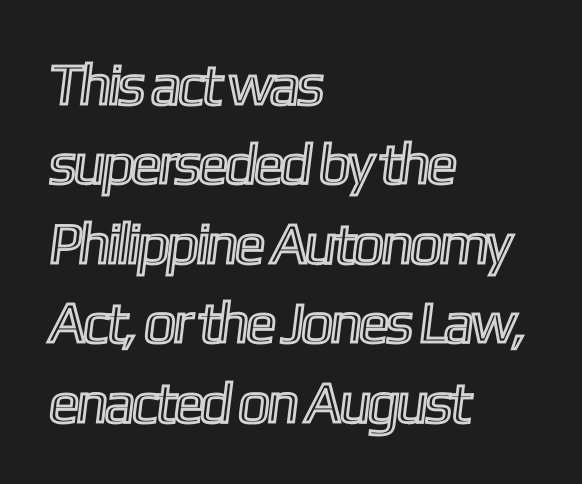
The image shows 58 px condensed type; set left-aligned, normal line spacing (1.37x), normal letter spacing, not underlined; a medium x-height.
